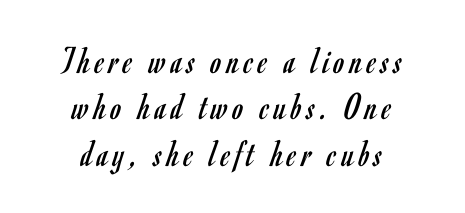
{"serif": "no", "bold": "no", "weight": "regular", "width": "condensed", "stroke_contrast": "low", "x_height": "small", "monospaced": "no", "underline": "no", "align": "center", "line_spacing_ratio": 1.19, "glyph_px": 39}
